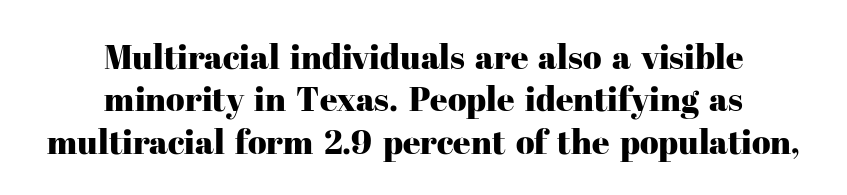
{"serif": "yes", "italic": "no", "width": "normal", "stroke_contrast": "high", "x_height": "medium", "monospaced": "no", "underline": "no", "align": "center", "line_spacing": "normal", "line_spacing_ratio": 1.25, "letter_spacing": "normal", "letter_spacing_em": 0.0, "glyph_px": 34}
